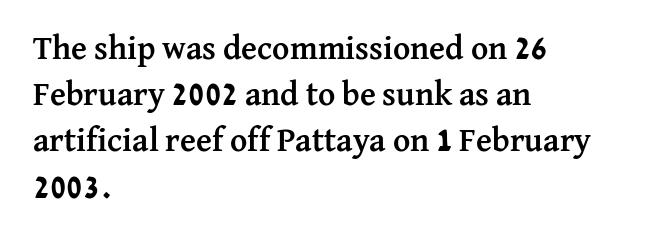
Q: Is the text bold? A: Yes.
Q: Is the text italic (slanted)? A: No, it is upright.
Q: Is the typeface a serif or a sans-serif typeface? A: Serif.
Q: Is the text underlined? A: No.
Q: How is the paragraph aligned? A: Left-aligned.
Q: Is the spacing between letters normal or unusually wide? A: Normal.
Q: Is the spacing between lines tight, normal or loose? A: Normal.
Q: Width (condensed, normal, or wide)? A: Normal.
Q: Stroke contrast? A: Medium.
Q: x-height? A: Medium.
Q: Monospaced? A: No.
